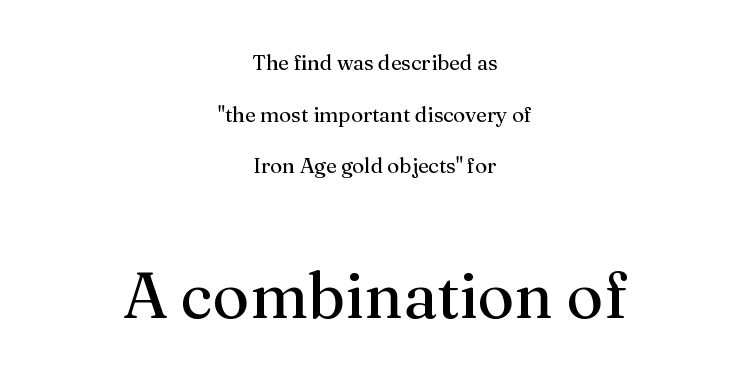
No italicization has been applied; the sample stays upright. This rendering leaves character spacing at its baseline value. The letters in the lower block stand taller than those in the block above. The typeface chosen for these lines features serifs. One-word summary of the alignment: center.
